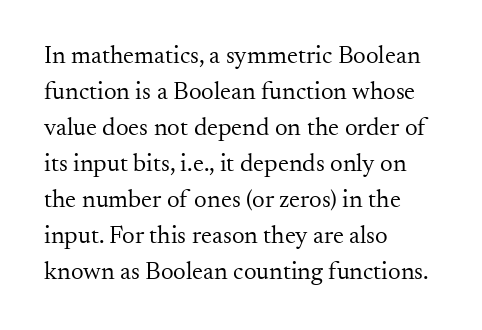
The image shows 25 px text type, upright; set left-aligned, normal line spacing (1.44x), normal letter spacing, not underlined.
